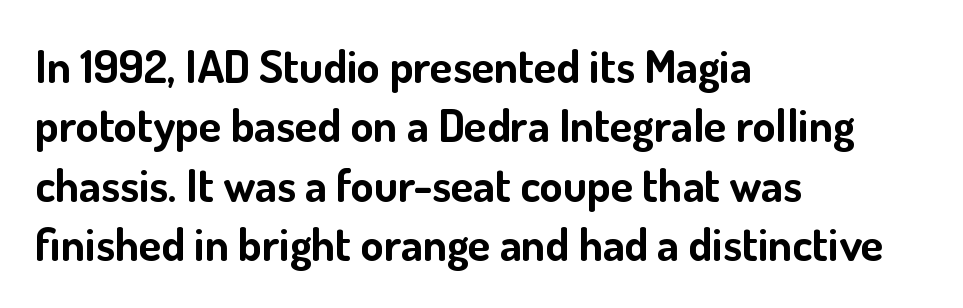
A typesetter would label this face a sans. The rendering anchors every line to the left-hand side. Short note: letters normally spaced. The leading is moderate, giving the passage an even texture. Heft: maximum for text — a bold. The gap between lines stays unmarked.
